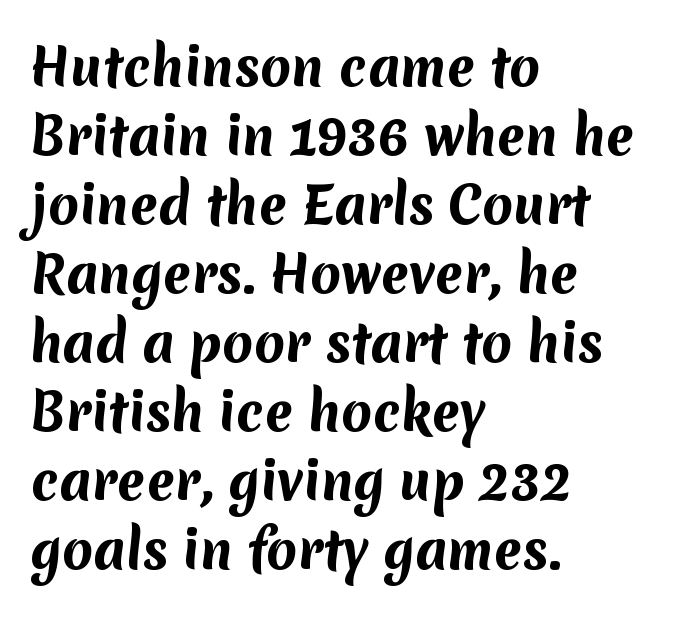
The image shows 50 px bold sans-serif type; set left-aligned, normal line spacing (1.38x), normal letter spacing, not underlined; medium stroke contrast and a medium x-height.
